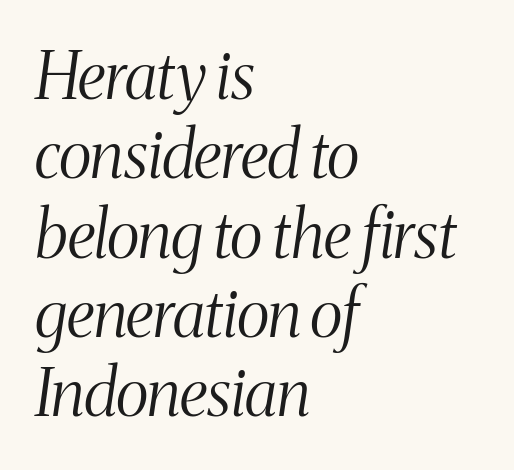
A classic flush-left, rag-right setting is used for this passage. No extra tracking has been applied to these lines. The area under the type is left untouched. The font sits on the lighter half of the weight spectrum, regular included. You could not count columns in this text — the font is proportionally spaced. If you drew a line through each stem, it would be angled.
